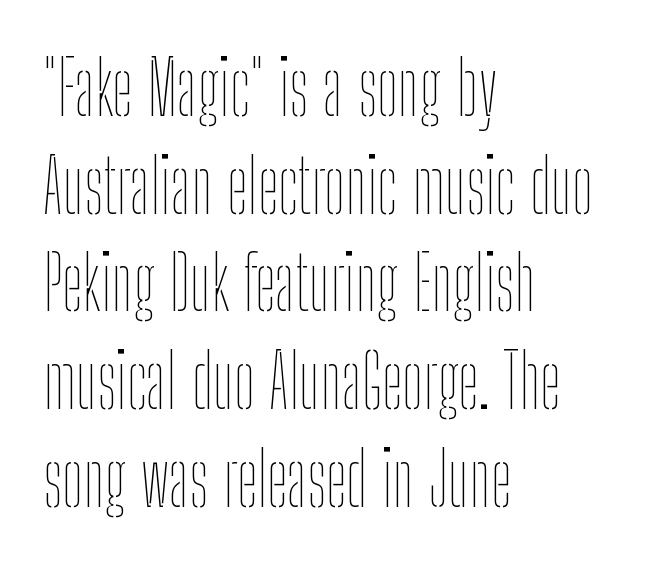
Q: Is the text bold? A: No.
Q: Is the text italic (slanted)? A: No, it is upright.
Q: Is the text underlined? A: No.
Q: How is the paragraph aligned? A: Left-aligned.
Q: Is the spacing between letters normal or unusually wide? A: Normal.
Q: Is the spacing between lines tight, normal or loose? A: Normal.
Q: Width (condensed, normal, or wide)? A: Condensed.
Q: Stroke contrast? A: Low.
Q: x-height? A: Medium.
Q: Monospaced? A: No.
